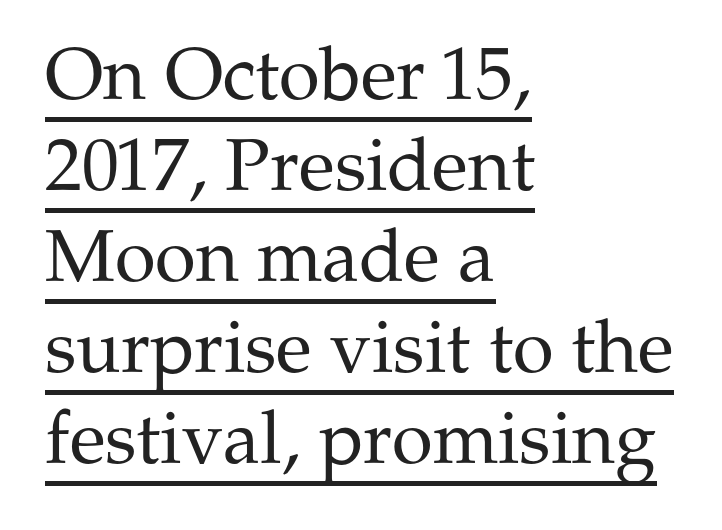
Q: Is the text bold? A: No.
Q: Is the text italic (slanted)? A: No, it is upright.
Q: Is the typeface a serif or a sans-serif typeface? A: Serif.
Q: Is the text underlined? A: Yes.
Q: How is the paragraph aligned? A: Left-aligned.
Q: Is the spacing between letters normal or unusually wide? A: Normal.
Q: Width (condensed, normal, or wide)? A: Normal.
Q: Stroke contrast? A: Medium.
Q: x-height? A: Medium.
Q: Monospaced? A: No.
